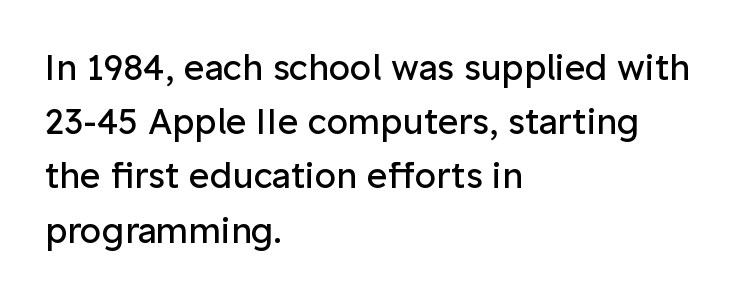
Q: Is the text bold? A: No.
Q: Is the text italic (slanted)? A: No, it is upright.
Q: Is the typeface a serif or a sans-serif typeface? A: Sans-serif.
Q: Is the text underlined? A: No.
Q: How is the paragraph aligned? A: Left-aligned.
Q: Is the spacing between letters normal or unusually wide? A: Normal.
Q: Is the spacing between lines tight, normal or loose? A: Normal.
Q: Width (condensed, normal, or wide)? A: Normal.
Q: Stroke contrast? A: Low.
Q: x-height? A: Medium.
Q: Monospaced? A: No.
